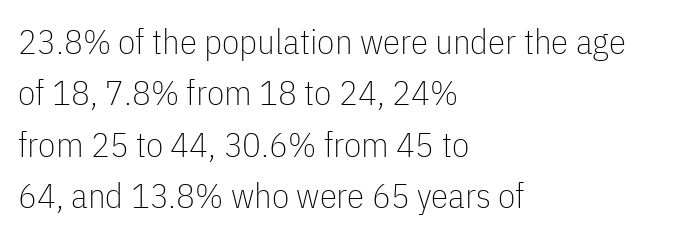
{"serif": "no", "italic": "no", "bold": "no", "weight": "thin", "width": "condensed", "stroke_contrast": "low", "x_height": "medium", "monospaced": "no", "underline": "no", "align": "left", "line_spacing": "normal", "line_spacing_ratio": 1.47, "letter_spacing": "normal", "letter_spacing_em": 0.0, "glyph_px": 35}
